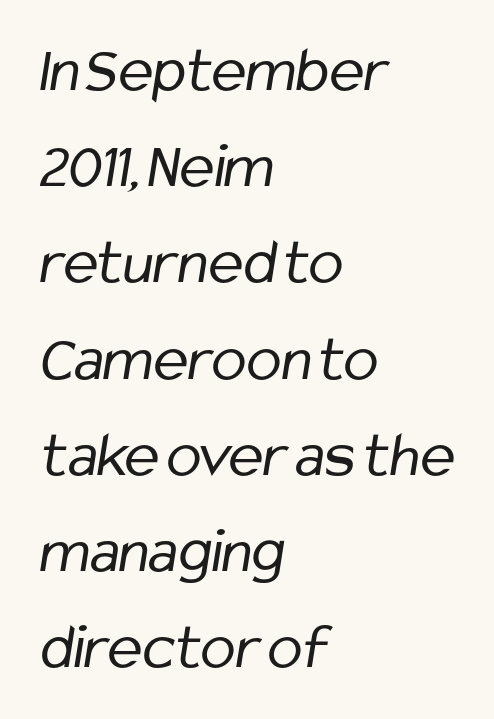
The image shows 65 px regular-weight, condensed sans-serif type; set left-aligned, normal line spacing (1.48x), normal letter spacing, not underlined; low stroke contrast and a medium x-height.
